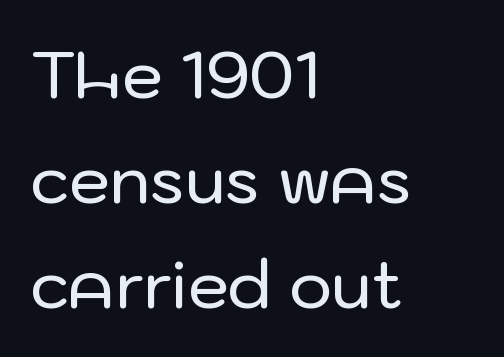
The image shows 66 px sans-serif type, upright; set left-aligned, normal line spacing (1.59x), normal letter spacing, not underlined; low stroke contrast and a medium x-height.
